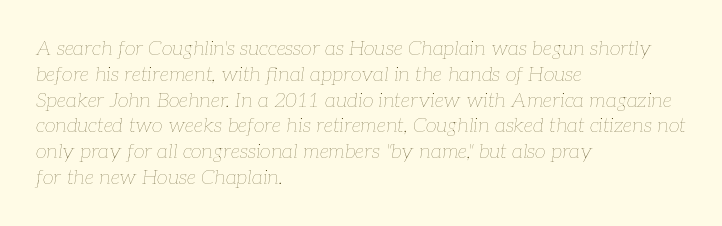
The image shows 20 px text type, italic (leaning right); set left-aligned, normal line spacing (1.29x), normal letter spacing, not underlined.
